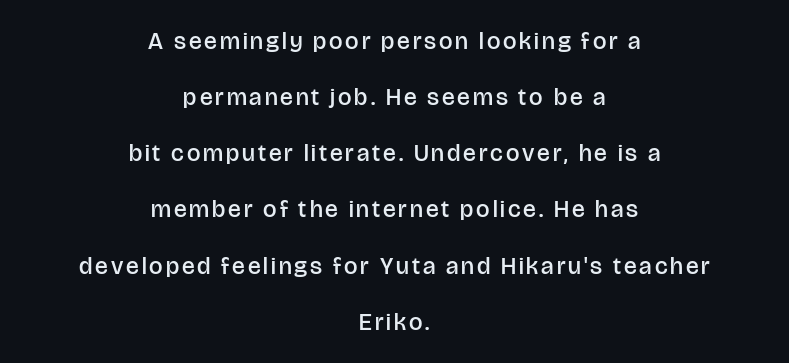
Q: Is the text bold? A: Semi-bold.
Q: Is the text italic (slanted)? A: No, it is upright.
Q: Is the text underlined? A: No.
Q: How is the paragraph aligned? A: Centered.
Q: Is the spacing between lines tight, normal or loose? A: Loose.
